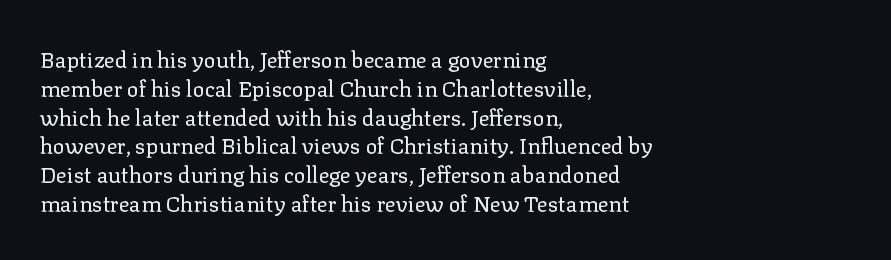
No extra ink here — the face is not bold. The ragged edge is on the right, which tells us the setting is flush left. Decoration check: the copy has no underline. Between one letter and the next there's only the usual sliver of space. No italicization has been applied; the sample stays upright. Successive baselines arrive at the customary interval.
